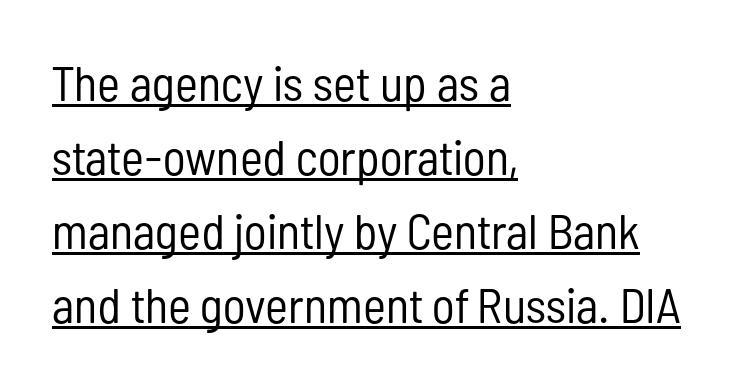
The image shows 49 px regular-weight, condensed sans-serif type, upright; set left-aligned, normal line spacing (1.51x), normal letter spacing, underlined; low stroke contrast and a medium x-height.
